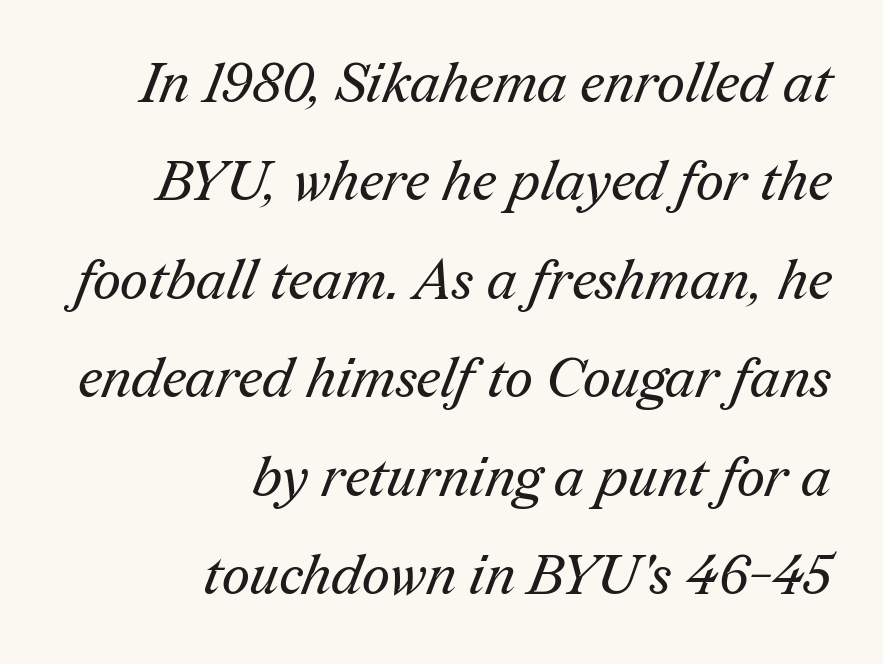
Q: Is the text bold? A: No.
Q: Is the typeface a serif or a sans-serif typeface? A: Serif.
Q: Is the text underlined? A: No.
Q: How is the paragraph aligned? A: Right-aligned.
Q: Is the spacing between letters normal or unusually wide? A: Normal.
Q: Width (condensed, normal, or wide)? A: Normal.
Q: Stroke contrast? A: Medium.
Q: x-height? A: Medium.
Q: Monospaced? A: No.
